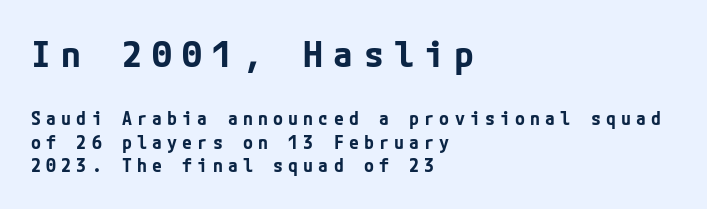
Vertical spacing — default. Every letter is thick-stroked: bold, no question. The passage shown is typeset with a sans-serif family. Look at the tracking — it's clearly loosened, letters drifting apart. The lines in this sample share a left origin and differ only in where they stop.
